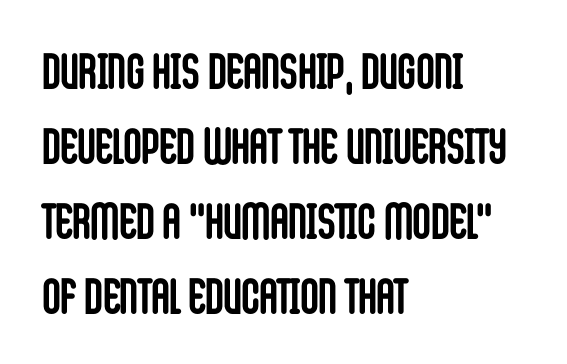
Q: Is the text bold? A: Yes.
Q: Is the text italic (slanted)? A: No, it is upright.
Q: Is the typeface a serif or a sans-serif typeface? A: Sans-serif.
Q: Is the text underlined? A: No.
Q: How is the paragraph aligned? A: Left-aligned.
Q: Is the spacing between letters normal or unusually wide? A: Normal.
Q: Is the spacing between lines tight, normal or loose? A: Normal.
Q: Width (condensed, normal, or wide)? A: Condensed.
Q: Stroke contrast? A: Low.
Q: x-height? A: Large.
Q: Monospaced? A: No.
